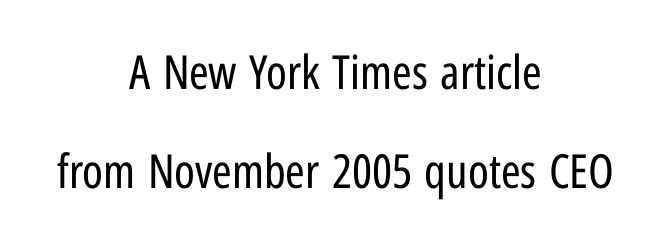
Q: Is the text bold? A: No.
Q: Is the text italic (slanted)? A: No, it is upright.
Q: Is the typeface a serif or a sans-serif typeface? A: Sans-serif.
Q: Is the text underlined? A: No.
Q: How is the paragraph aligned? A: Centered.
Q: Is the spacing between letters normal or unusually wide? A: Normal.
Q: Is the spacing between lines tight, normal or loose? A: Loose.
Q: Width (condensed, normal, or wide)? A: Condensed.
Q: Stroke contrast? A: Low.
Q: x-height? A: Medium.
Q: Monospaced? A: No.
